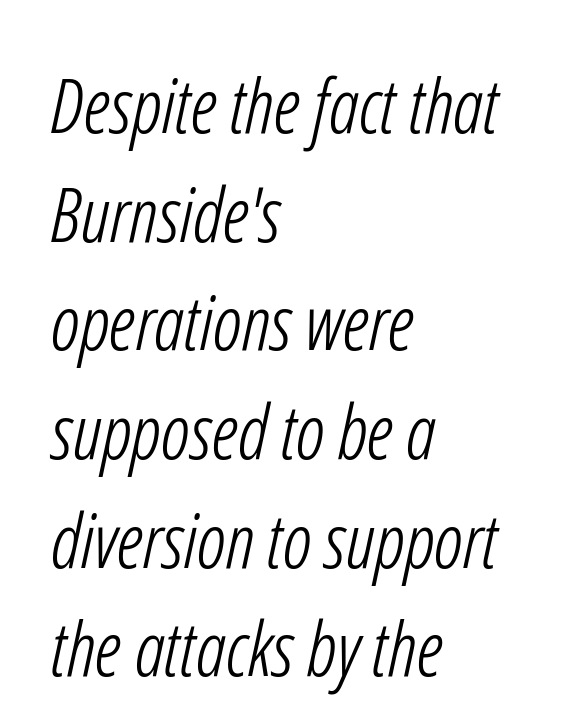
Q: Is the text bold? A: No.
Q: Is the typeface a serif or a sans-serif typeface? A: Sans-serif.
Q: Is the text underlined? A: No.
Q: How is the paragraph aligned? A: Left-aligned.
Q: Is the spacing between letters normal or unusually wide? A: Normal.
Q: Is the spacing between lines tight, normal or loose? A: Normal.
Q: Width (condensed, normal, or wide)? A: Condensed.
Q: Stroke contrast? A: Low.
Q: x-height? A: Medium.
Q: Monospaced? A: No.
